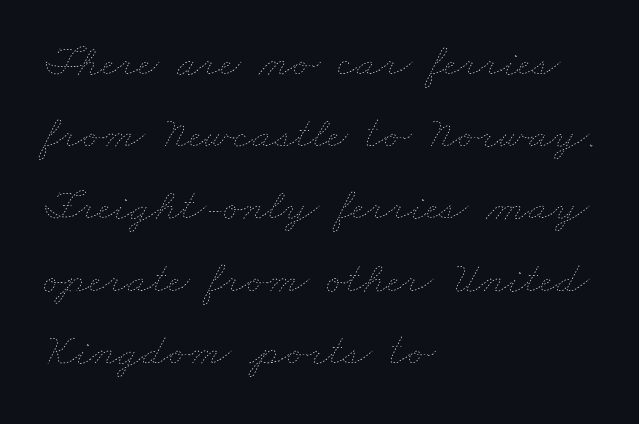
Q: Is the text bold? A: No.
Q: Is the text underlined? A: No.
Q: How is the paragraph aligned? A: Left-aligned.
Q: Is the spacing between letters normal or unusually wide? A: Normal.
Q: Is the spacing between lines tight, normal or loose? A: Normal.
Q: Width (condensed, normal, or wide)? A: Wide.
Q: Stroke contrast? A: Low.
Q: x-height? A: Small.
Q: Monospaced? A: No.
